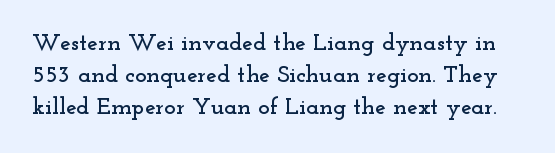
Does the leading feel generous? No, just average. It's the straight-up-and-down kind of type. Look at the tracking — it's just the regular setting, nothing added. Decoration check: the copy has no underline.
